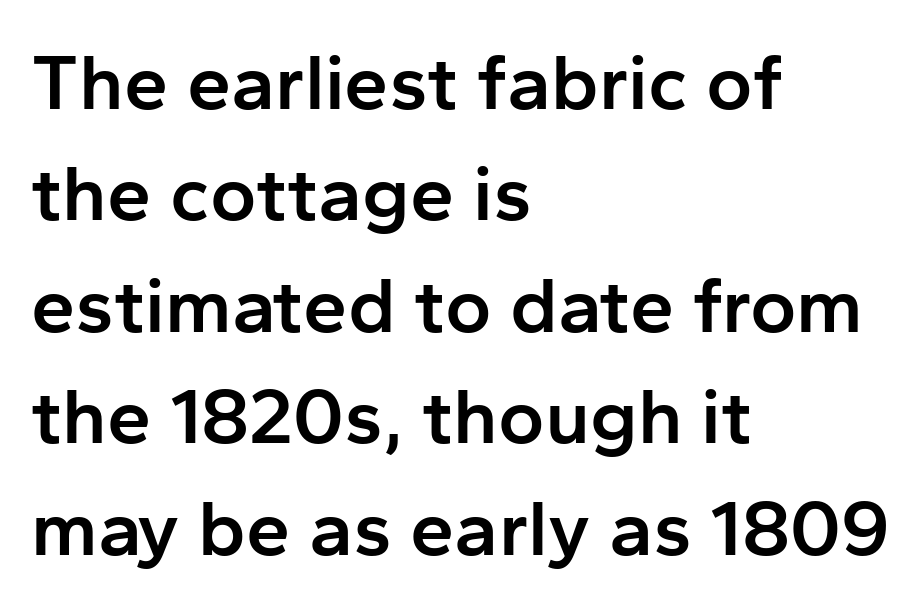
This rendering employs a face without finishing strokes, i.e., a sans-serif. The rendering keeps characters at their native spacing. Layout note: lines flush left. Weight check: semibold — heavier than regular, not quite bold. Here the designer chose a conventional face with non-uniform glyph widths. Check under the words: just untouched page.
